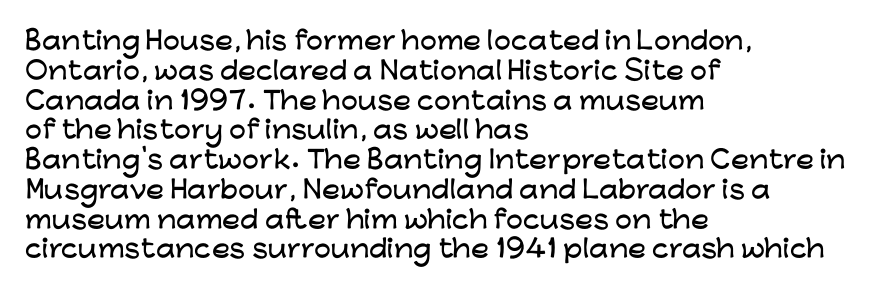
This sample uses an upright cut, with every glyph sitting square on the baseline. The space beneath each line is pristine and unruled. Short note: letters normally spaced. A classic flush-left, rag-right setting is used for this passage.
